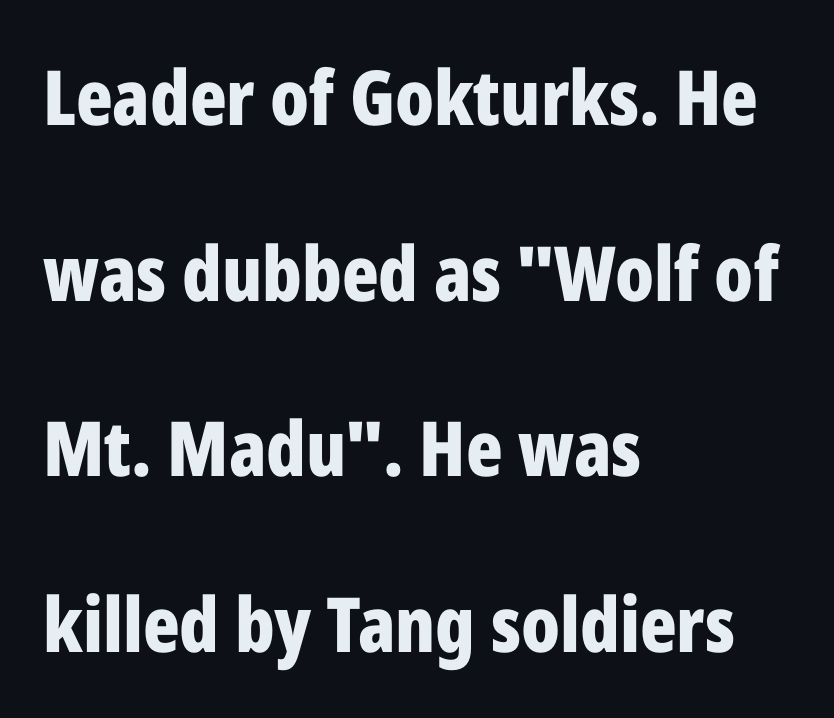
The image shows 76 px bold, condensed sans-serif type, upright; set left-aligned, loose line spacing (2.31x), normal letter spacing, not underlined; low stroke contrast and a medium x-height.
